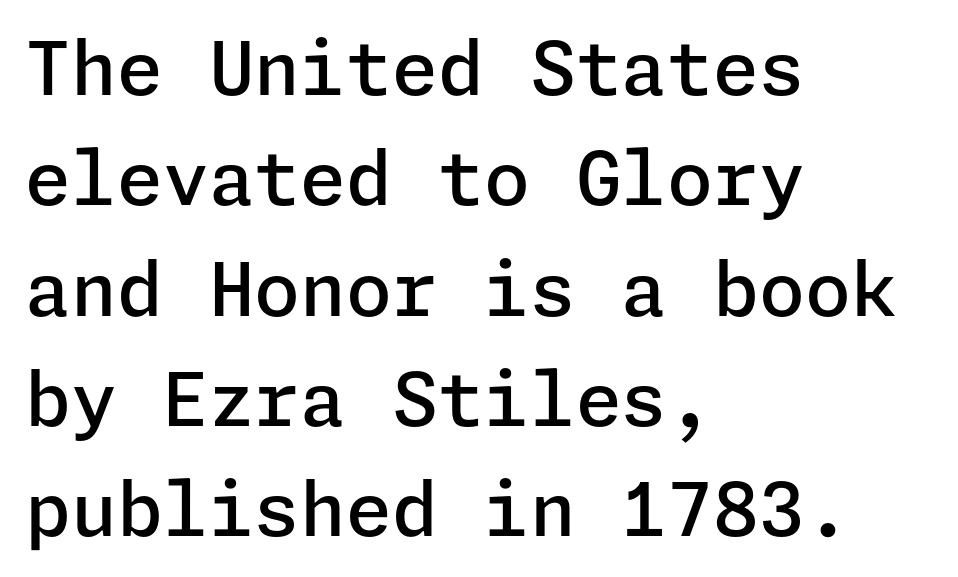
{"serif": "no", "italic": "no", "bold": "semi", "weight": "semibold", "width": "normal", "stroke_contrast": "low", "x_height": "medium", "underline": "no", "align": "left", "line_spacing": "normal", "line_spacing_ratio": 1.49, "letter_spacing": "normal", "letter_spacing_em": 0.0, "glyph_px": 74}
